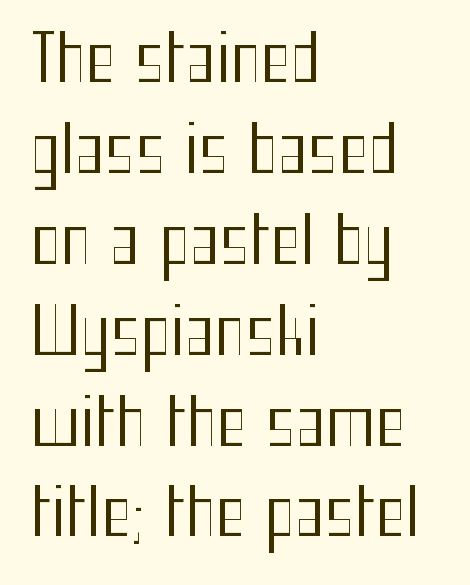
The image shows 64 px regular-weight, condensed sans-serif type, upright; set left-aligned, normal line spacing (1.42x), normal letter spacing, not underlined; medium stroke contrast and a medium x-height.
